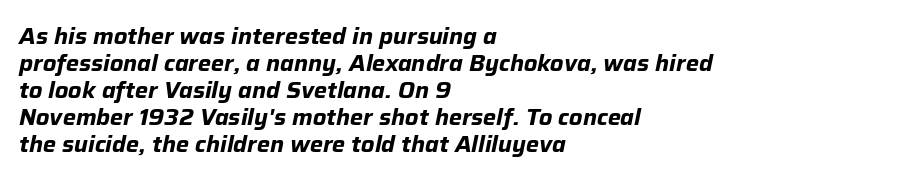
Between one letter and the next there's only the usual sliver of space. A typesetter would mark this as italic. The characters look thick and weighty, a clear bold. Leftover space on each line is placed entirely after the last word. Descender tails drop into unmarked territory.
